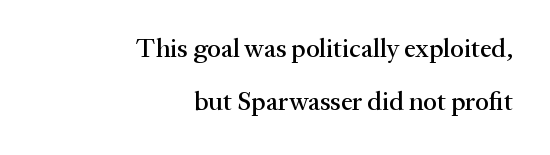
The image shows 26 px text type, upright; set right-aligned, loose line spacing (2.04x), normal letter spacing, not underlined.
